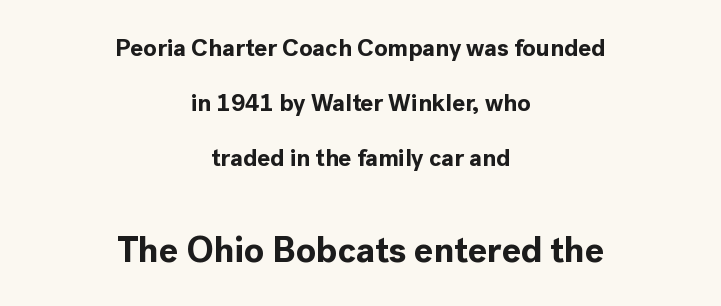
{"serif": "no", "italic": "no", "bold": "yes", "weight": "bold", "width": "normal", "x_height": "medium", "monospaced": "no", "underline": "no", "align": "center", "line_spacing": "loose", "line_spacing_ratio": 2.3, "letter_spacing": "normal", "letter_spacing_em": 0.0, "larger_block": "second", "size_ratio": 1.5, "glyph_px": 36}
